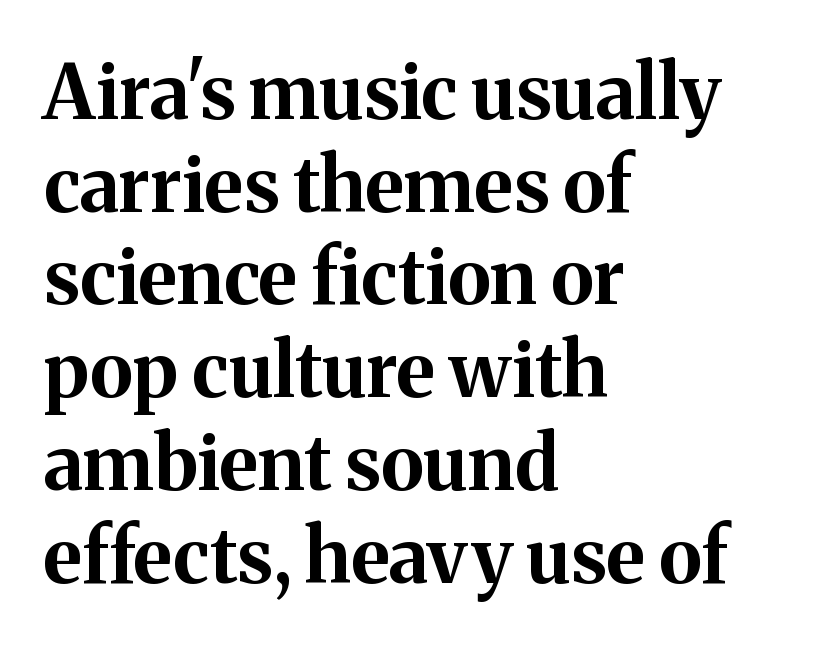
The image shows 76 px bold serif type, upright; set left-aligned, line spacing 1.22x, normal letter spacing, not underlined; medium stroke contrast and a medium x-height.
